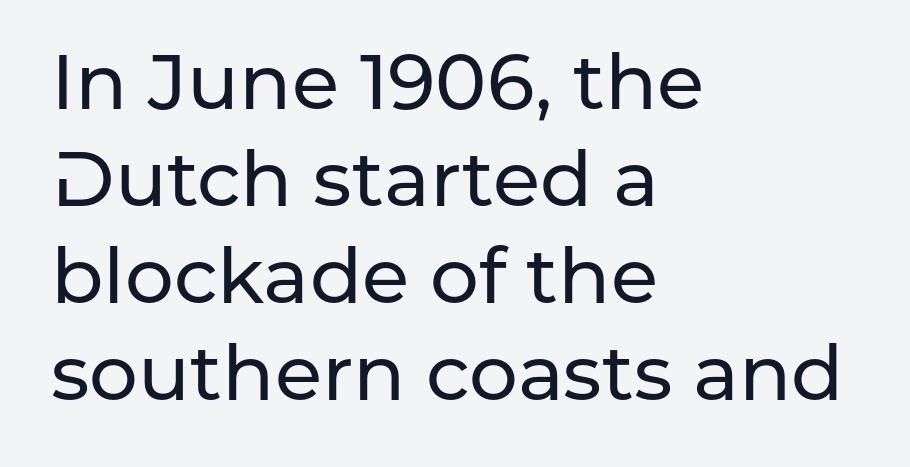
The image shows 77 px sans-serif type, upright; set left-aligned, normal line spacing (1.26x), normal letter spacing, not underlined; low stroke contrast and a medium x-height.
